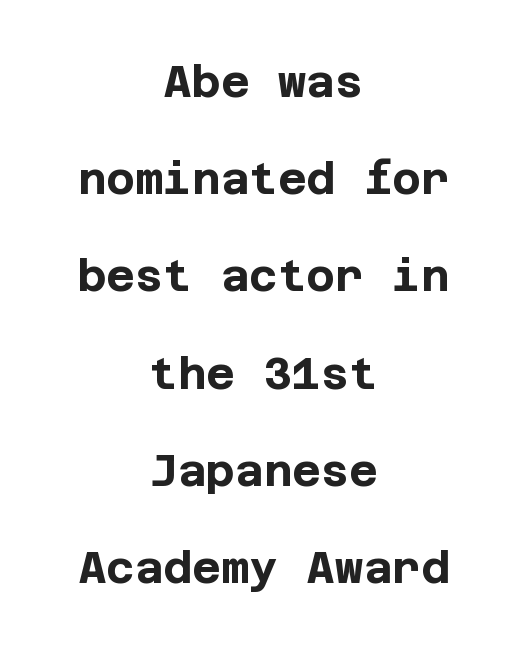
The image shows 44 px bold sans-serif type, upright; set centered, loose line spacing (2.21x), normal letter spacing, not underlined; low stroke contrast and a large x-height.
